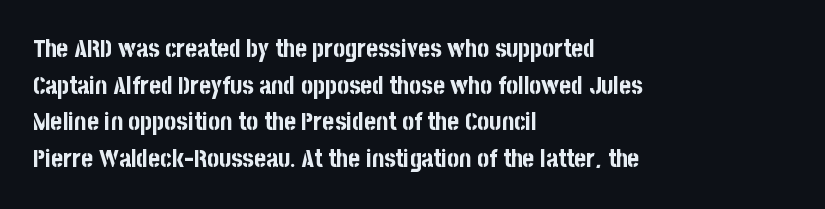
Q: Is the text bold? A: Yes.
Q: Is the text italic (slanted)? A: No, it is upright.
Q: Is the text underlined? A: No.
Q: How is the paragraph aligned? A: Left-aligned.
Q: Is the spacing between letters normal or unusually wide? A: Normal.
Q: Is the spacing between lines tight, normal or loose? A: Normal.
